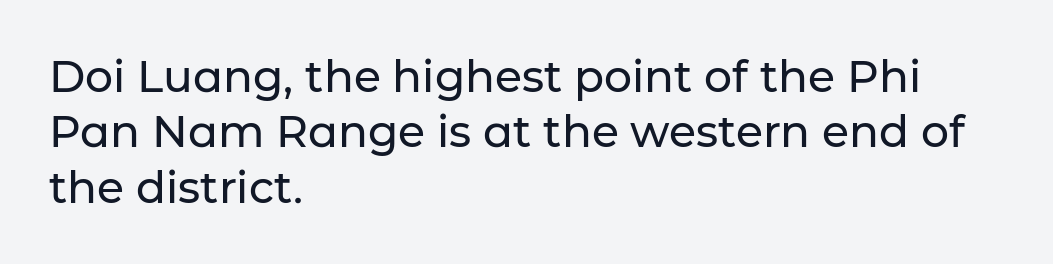
Q: Is the text italic (slanted)? A: No, it is upright.
Q: Is the typeface a serif or a sans-serif typeface? A: Sans-serif.
Q: Is the text underlined? A: No.
Q: How is the paragraph aligned? A: Left-aligned.
Q: Is the spacing between letters normal or unusually wide? A: Normal.
Q: Is the spacing between lines tight, normal or loose? A: Normal.
Q: Width (condensed, normal, or wide)? A: Normal.
Q: Stroke contrast? A: Low.
Q: x-height? A: Medium.
Q: Monospaced? A: No.
